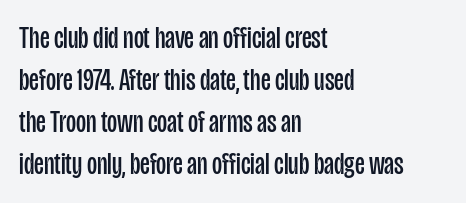
The image shows 31 px regular-weight, condensed sans-serif type, upright; set left-aligned, normal line spacing (1.36x), normal letter spacing, not underlined; low stroke contrast and a large x-height.
